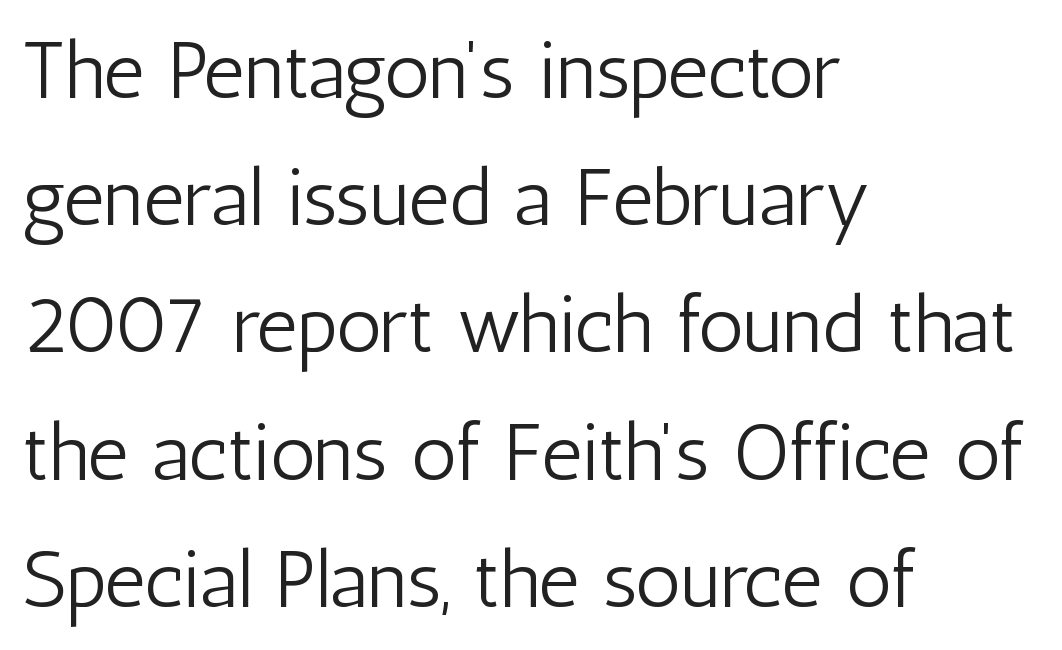
Q: Is the text bold? A: No.
Q: Is the text italic (slanted)? A: No, it is upright.
Q: Is the typeface a serif or a sans-serif typeface? A: Sans-serif.
Q: Is the text underlined? A: No.
Q: How is the paragraph aligned? A: Left-aligned.
Q: Is the spacing between letters normal or unusually wide? A: Normal.
Q: Is the spacing between lines tight, normal or loose? A: Normal.
Q: Width (condensed, normal, or wide)? A: Condensed.
Q: Stroke contrast? A: Low.
Q: x-height? A: Medium.
Q: Monospaced? A: No.
